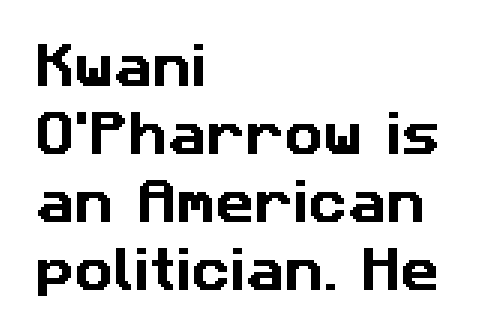
The image shows 48 px sans-serif type; set left-aligned, normal line spacing (1.42x), normal letter spacing, not underlined; low stroke contrast and a medium x-height.
